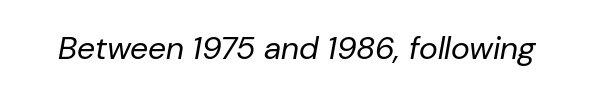
Q: Is the text bold? A: No.
Q: Is the text italic (slanted)? A: Yes, it leans right by about 10 degrees.
Q: Is the text underlined? A: No.
Q: Is the spacing between letters normal or unusually wide? A: Normal.
Q: Width (condensed, normal, or wide)? A: Normal.
Q: Stroke contrast? A: Low.
Q: x-height? A: Medium.
Q: Monospaced? A: No.
